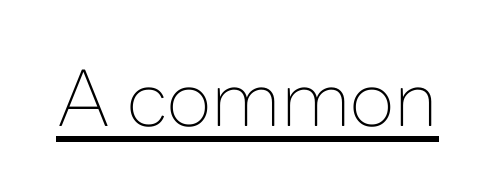
The image shows 77 px thin sans-serif type, upright; set normal letter spacing, underlined; low stroke contrast and a medium x-height.
